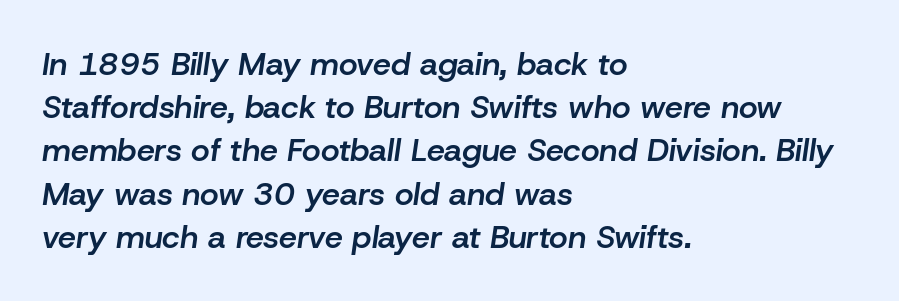
Letter spacing: default. Just letters on the line, the space beneath them empty. The lines sit at an ordinary, default distance from one another. The passage shown is typed in a proportional face where columns would drift.
